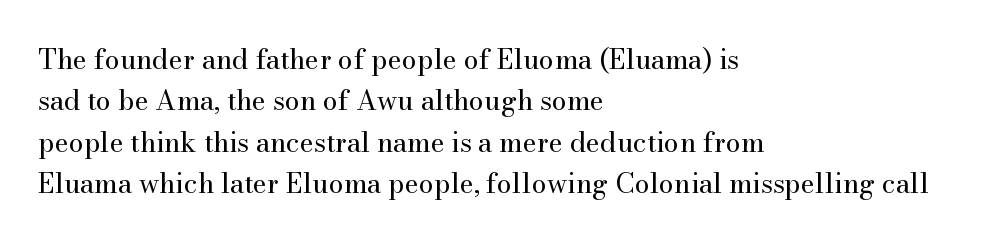
{"italic": "no", "bold": "no", "underline": "no", "align": "left", "line_spacing": "normal", "line_spacing_ratio": 1.53, "letter_spacing": "normal", "letter_spacing_em": 0.0, "glyph_px": 27}
